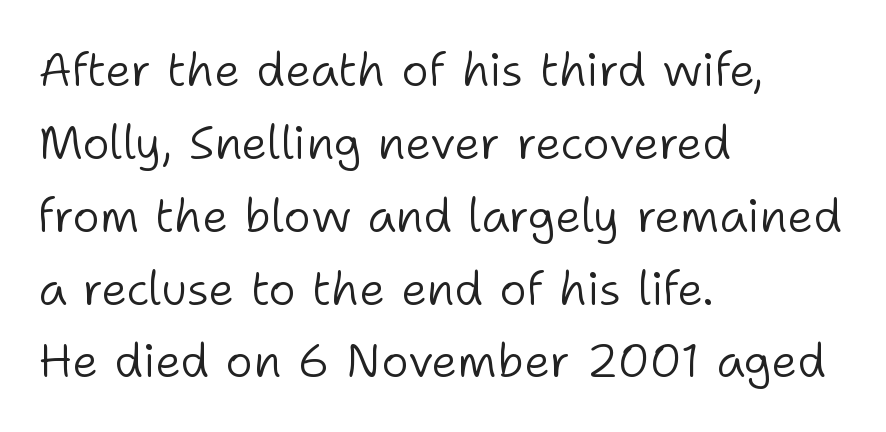
The image shows 47 px light sans-serif type, upright; set left-aligned, normal line spacing (1.55x), normal letter spacing, not underlined; low stroke contrast and a medium x-height.
